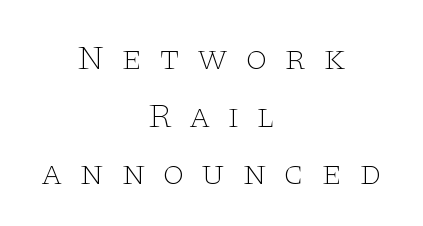
The image shows 35 px thin, wide serif type, upright; set centered, normal line spacing (1.65x), unusually wide letter spacing (+0.48 em), not underlined; low stroke contrast and a large x-height.
